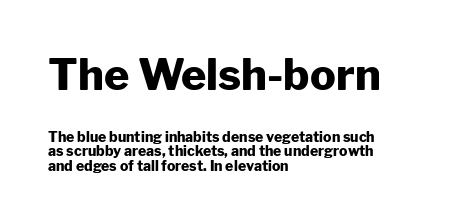
{"serif": "no", "italic": "no", "bold": "yes", "weight": "heavy", "width": "normal", "stroke_contrast": "low", "x_height": "medium", "monospaced": "no", "underline": "no", "align": "left", "line_spacing": "tight", "line_spacing_ratio": 1.05, "letter_spacing": "normal", "letter_spacing_em": 0.0, "larger_block": "first", "size_ratio": 3.07, "glyph_px": 43}
